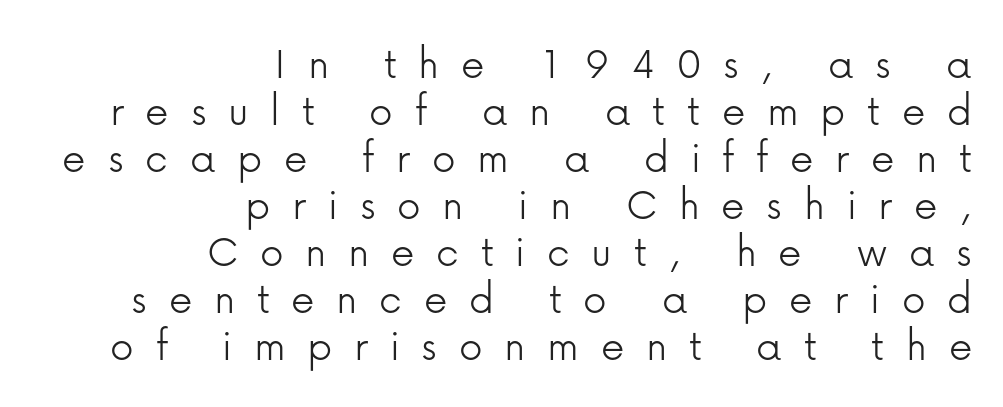
The image shows 47 px light sans-serif type, upright; set right-aligned, tight line spacing (1.0x), unusually wide letter spacing (+0.46 em), not underlined; low stroke contrast and a medium x-height.
